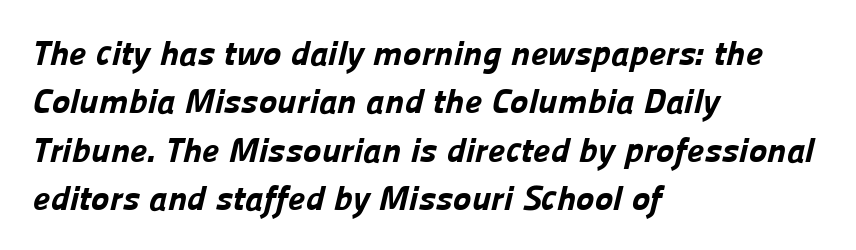
{"serif": "no", "bold": "yes", "weight": "bold", "width": "normal", "stroke_contrast": "low", "x_height": "medium", "monospaced": "no", "underline": "no", "align": "left", "line_spacing": "normal", "line_spacing_ratio": 1.38, "letter_spacing": "normal", "letter_spacing_em": 0.0, "glyph_px": 35}
